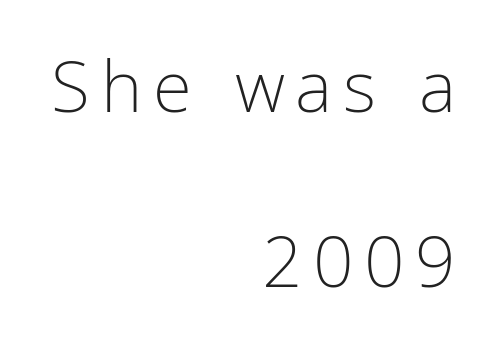
Q: Is the text bold? A: No.
Q: Is the text italic (slanted)? A: No, it is upright.
Q: Is the typeface a serif or a sans-serif typeface? A: Sans-serif.
Q: Is the text underlined? A: No.
Q: How is the paragraph aligned? A: Right-aligned.
Q: Is the spacing between lines tight, normal or loose? A: Loose.
Q: Width (condensed, normal, or wide)? A: Condensed.
Q: Stroke contrast? A: Low.
Q: x-height? A: Medium.
Q: Monospaced? A: No.
